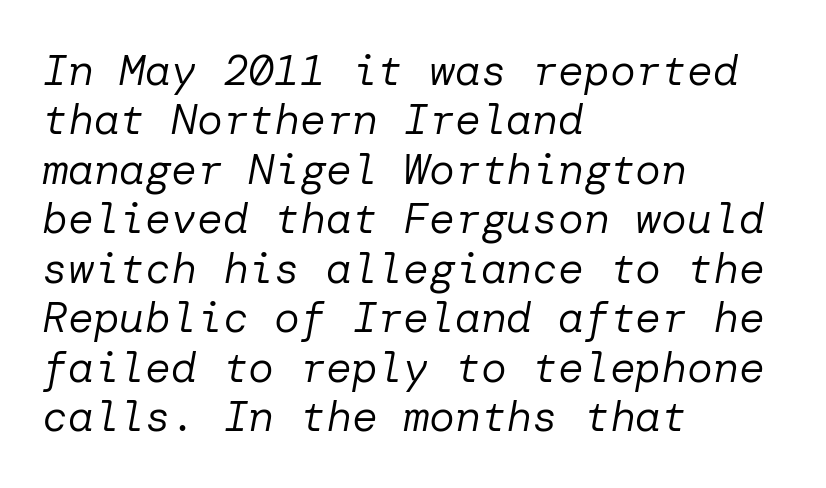
Q: Is the text bold? A: No.
Q: Is the text italic (slanted)? A: Yes, it leans right by about 10 degrees.
Q: Is the text underlined? A: No.
Q: How is the paragraph aligned? A: Left-aligned.
Q: Is the spacing between letters normal or unusually wide? A: Normal.
Q: Is the spacing between lines tight, normal or loose? A: Tight.
Q: Width (condensed, normal, or wide)? A: Normal.
Q: Stroke contrast? A: Low.
Q: x-height? A: Medium.
